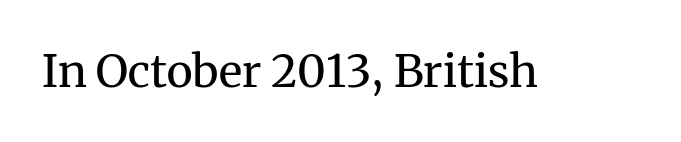
The image shows 45 px regular-weight serif type, upright; set normal letter spacing, not underlined; medium stroke contrast and a medium x-height.
